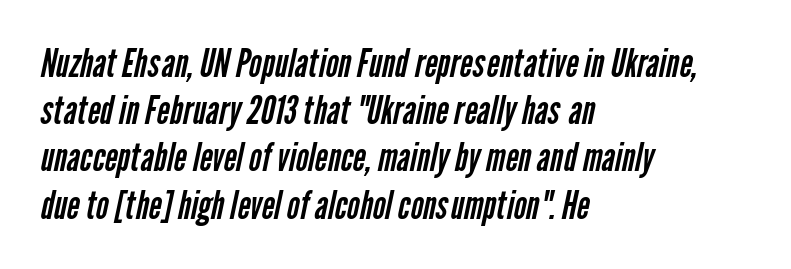
Q: Is the text bold? A: No.
Q: Is the typeface a serif or a sans-serif typeface? A: Sans-serif.
Q: Is the text underlined? A: No.
Q: How is the paragraph aligned? A: Left-aligned.
Q: Is the spacing between letters normal or unusually wide? A: Normal.
Q: Width (condensed, normal, or wide)? A: Condensed.
Q: Stroke contrast? A: Low.
Q: x-height? A: Medium.
Q: Monospaced? A: No.
